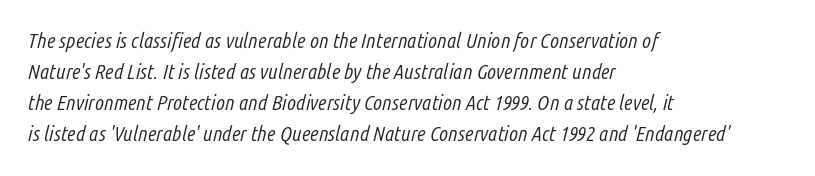
The leading is moderate, giving the passage an even texture. Stroke thickness stays within the range of a standard reading face or lighter. Compared with ordinary roman type, these characters are visibly tilted. Glyph-to-glyph distance matches everyday printed text.
